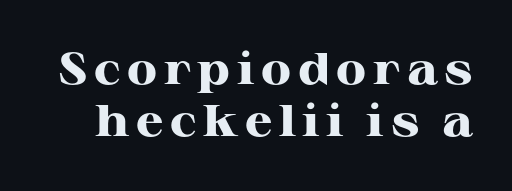
{"serif": "yes", "italic": "no", "bold": "yes", "weight": "heavy", "width": "wide", "stroke_contrast": "high", "x_height": "medium", "monospaced": "no", "underline": "no", "line_spacing_ratio": 1.19, "glyph_px": 44}
